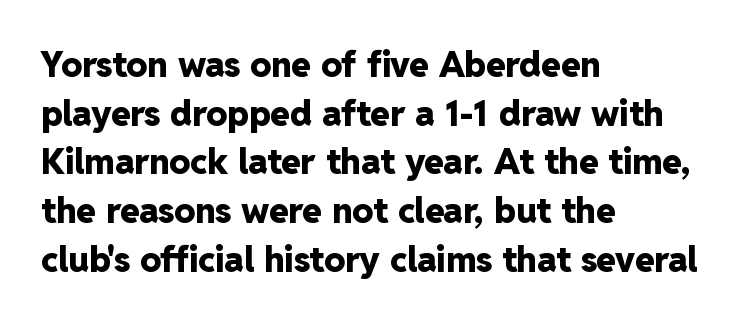
{"serif": "no", "italic": "no", "bold": "yes", "weight": "heavy", "width": "normal", "stroke_contrast": "low", "x_height": "medium", "monospaced": "no", "underline": "no", "align": "left", "line_spacing": "normal", "line_spacing_ratio": 1.39, "letter_spacing": "normal", "letter_spacing_em": 0.0, "glyph_px": 35}
